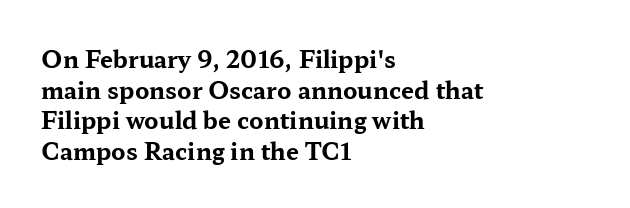
Q: Is the text bold? A: Yes.
Q: Is the text italic (slanted)? A: No, it is upright.
Q: Is the text underlined? A: No.
Q: How is the paragraph aligned? A: Left-aligned.
Q: Is the spacing between letters normal or unusually wide? A: Normal.
Q: Is the spacing between lines tight, normal or loose? A: Normal.
